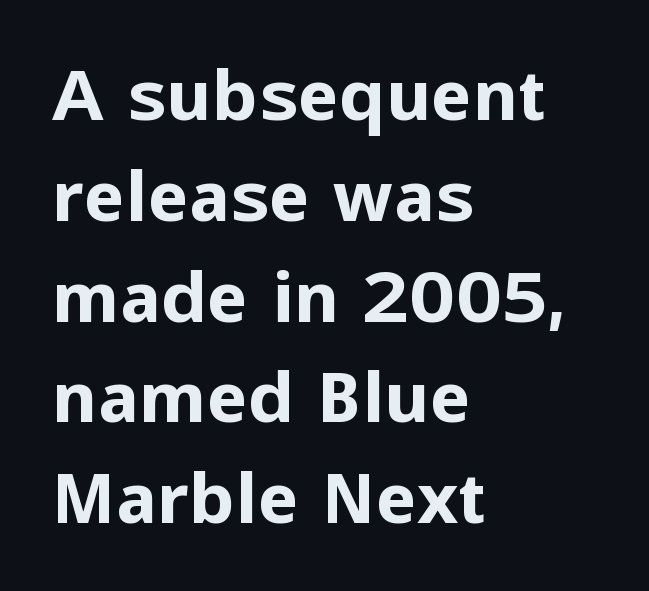
Q: Is the text bold? A: Yes.
Q: Is the text italic (slanted)? A: No, it is upright.
Q: Is the typeface a serif or a sans-serif typeface? A: Sans-serif.
Q: Is the text underlined? A: No.
Q: How is the paragraph aligned? A: Left-aligned.
Q: Is the spacing between letters normal or unusually wide? A: Normal.
Q: Is the spacing between lines tight, normal or loose? A: Normal.
Q: Width (condensed, normal, or wide)? A: Normal.
Q: Stroke contrast? A: Low.
Q: x-height? A: Medium.
Q: Monospaced? A: No.
